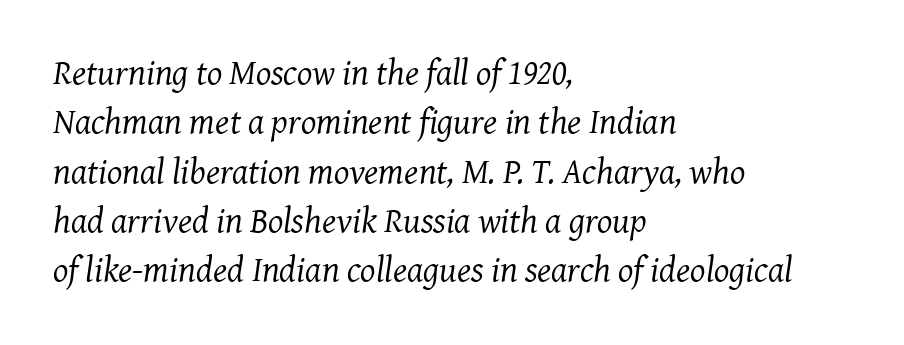
Q: Is the text bold? A: No.
Q: Is the text italic (slanted)? A: Yes, it leans right by about 7 degrees.
Q: Is the typeface a serif or a sans-serif typeface? A: Serif.
Q: Is the text underlined? A: No.
Q: How is the paragraph aligned? A: Left-aligned.
Q: Is the spacing between letters normal or unusually wide? A: Normal.
Q: Is the spacing between lines tight, normal or loose? A: Normal.
Q: Width (condensed, normal, or wide)? A: Normal.
Q: Stroke contrast? A: Medium.
Q: x-height? A: Medium.
Q: Monospaced? A: No.
